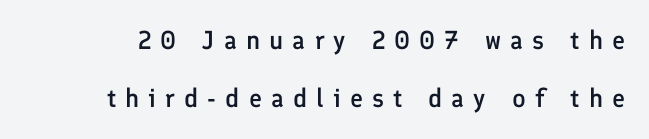
Q: Is the text bold? A: Semi-bold.
Q: Is the text italic (slanted)? A: No, it is upright.
Q: Is the text underlined? A: No.
Q: Is the spacing between letters normal or unusually wide? A: Unusually wide.
Q: Is the spacing between lines tight, normal or loose? A: Loose.
